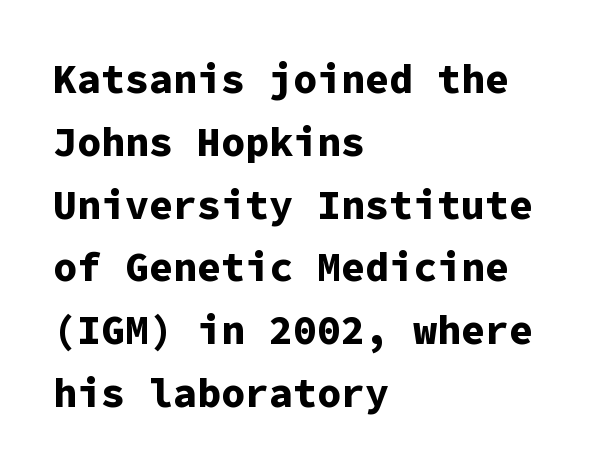
The image shows 40 px bold sans-serif type, upright, monospaced; set left-aligned, normal line spacing (1.57x), normal letter spacing, not underlined; low stroke contrast and a medium x-height.
